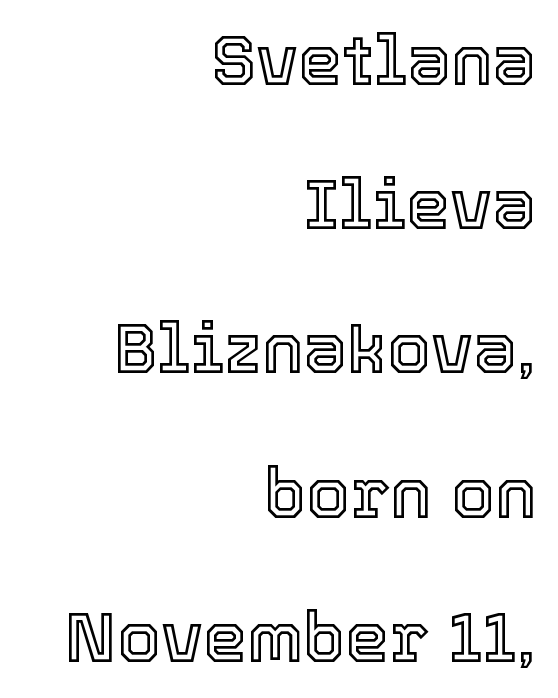
{"italic": "no", "width": "normal", "x_height": "medium", "monospaced": "no", "underline": "no", "align": "right", "line_spacing": "loose", "line_spacing_ratio": 2.06, "letter_spacing": "normal", "letter_spacing_em": 0.0, "glyph_px": 70}
